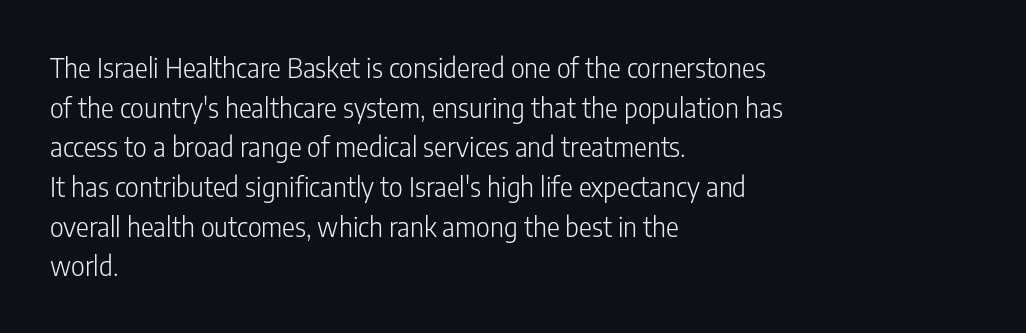
Q: Is the text bold? A: No.
Q: Is the text italic (slanted)? A: No, it is upright.
Q: Is the text underlined? A: No.
Q: How is the paragraph aligned? A: Left-aligned.
Q: Is the spacing between letters normal or unusually wide? A: Normal.
Q: Is the spacing between lines tight, normal or loose? A: Normal.
